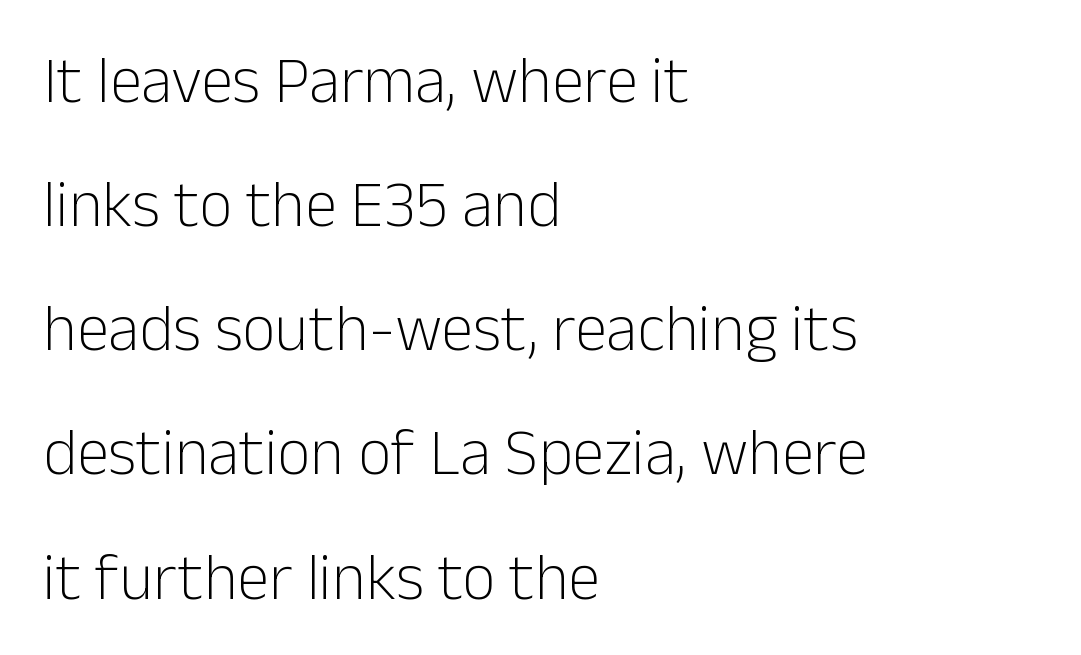
The image shows 65 px light sans-serif type, upright; set left-aligned, loose line spacing (1.91x), normal letter spacing, not underlined; low stroke contrast and a medium x-height.
